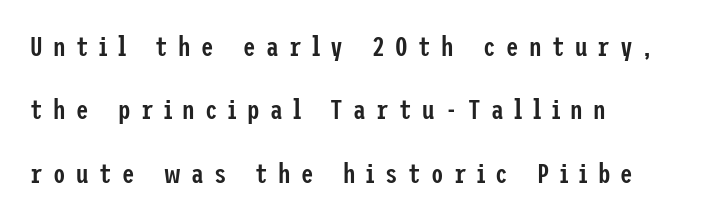
The image shows 28 px semibold, condensed sans-serif type, upright; set left-aligned, loose line spacing (2.26x), unusually wide letter spacing (+0.37 em), not underlined; low stroke contrast and a medium x-height.
